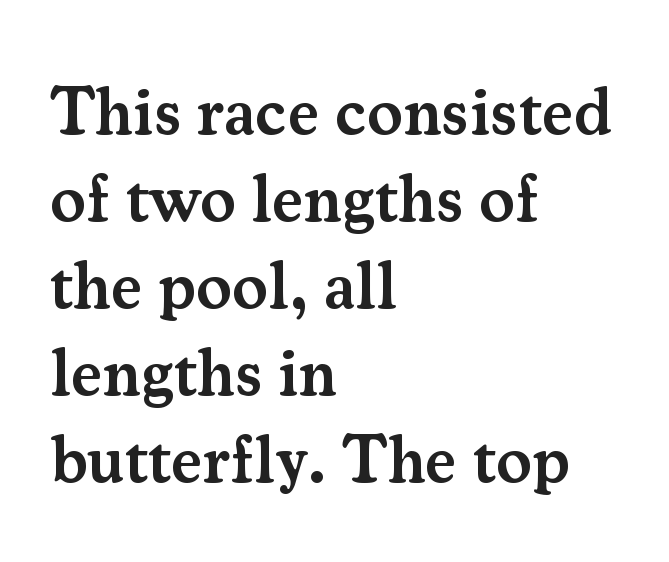
{"serif": "yes", "italic": "no", "bold": "semi", "weight": "semibold", "width": "normal", "stroke_contrast": "medium", "x_height": "small", "monospaced": "no", "underline": "no", "align": "left", "line_spacing": "normal", "line_spacing_ratio": 1.3, "letter_spacing": "normal", "letter_spacing_em": 0.0, "glyph_px": 67}
